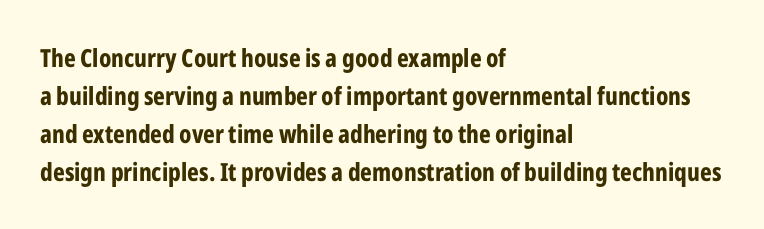
The image shows 25 px bold type, upright; set left-aligned, normal line spacing (1.52x), normal letter spacing, not underlined.
